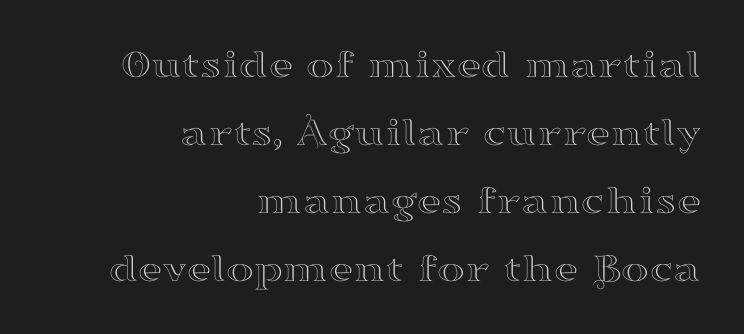
The image shows 42 px wide serif type, upright; set right-aligned, normal line spacing (1.62x), normal letter spacing, not underlined; high stroke contrast and a small x-height.
